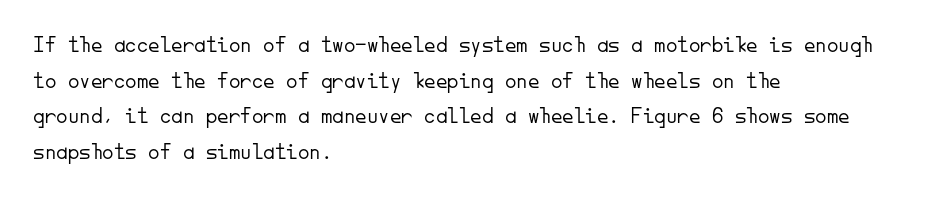
Q: Is the text bold? A: No.
Q: Is the text italic (slanted)? A: No, it is upright.
Q: Is the text underlined? A: No.
Q: How is the paragraph aligned? A: Left-aligned.
Q: Is the spacing between letters normal or unusually wide? A: Normal.
Q: Is the spacing between lines tight, normal or loose? A: Normal.
